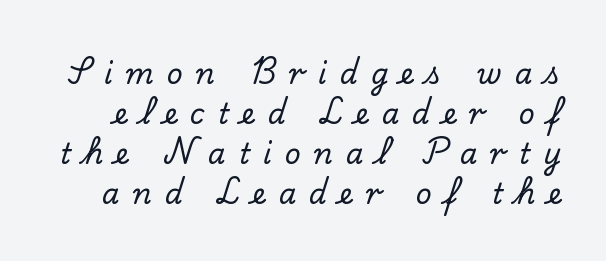
Q: Is the text italic (slanted)? A: Yes.
Q: Is the typeface a serif or a sans-serif typeface? A: Serif.
Q: Is the text underlined? A: No.
Q: Is the spacing between letters normal or unusually wide? A: Unusually wide.
Q: Is the spacing between lines tight, normal or loose? A: Normal.
Q: Width (condensed, normal, or wide)? A: Normal.
Q: Stroke contrast? A: Low.
Q: x-height? A: Small.
Q: Monospaced? A: No.
